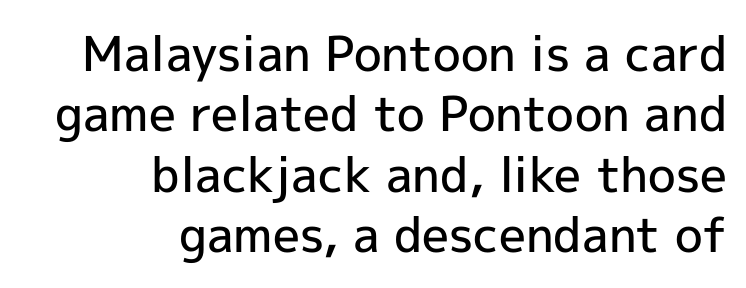
The sample has been set in demibold, a notch under bold. Grotesque or geometric, the face here clearly has no serifs. Students, note that the glyphs here touch the page at normal intervals. This rendering features lettering with no underline. The leading is moderate, giving the passage an even texture. The lines in this sample share a right terminus and differ only in where they begin.
